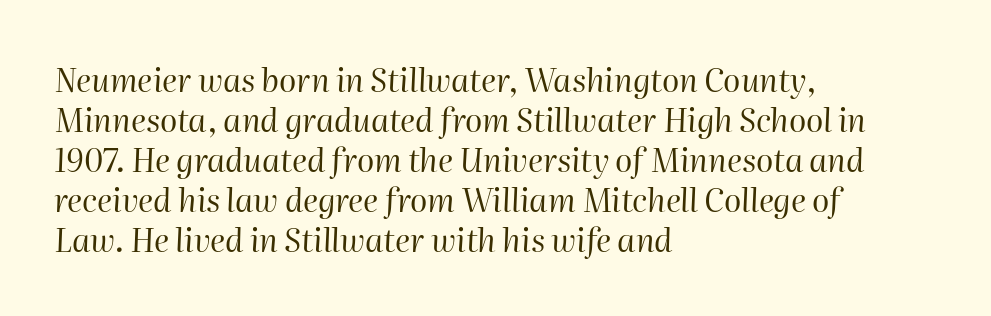
{"italic": "yes", "lean": "right", "slant_degrees": 2, "bold": "no", "weight": "regular", "width": "normal", "stroke_contrast": "high", "x_height": "medium", "monospaced": "no", "underline": "no", "align": "left", "line_spacing": "normal", "line_spacing_ratio": 1.25, "letter_spacing": "normal", "letter_spacing_em": 0.0, "glyph_px": 32}
